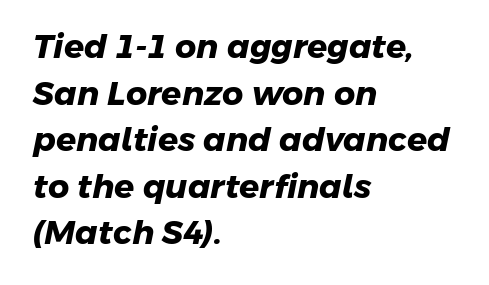
Q: Is the text bold? A: Yes.
Q: Is the typeface a serif or a sans-serif typeface? A: Sans-serif.
Q: Is the text underlined? A: No.
Q: How is the paragraph aligned? A: Left-aligned.
Q: Is the spacing between letters normal or unusually wide? A: Normal.
Q: Is the spacing between lines tight, normal or loose? A: Normal.
Q: Width (condensed, normal, or wide)? A: Normal.
Q: Stroke contrast? A: Low.
Q: x-height? A: Medium.
Q: Monospaced? A: No.
